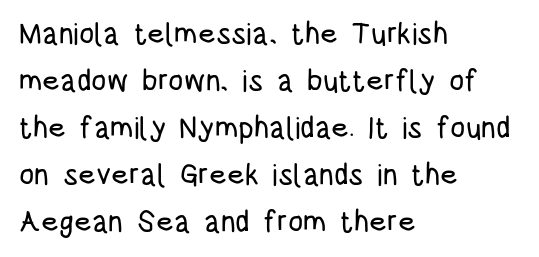
The image shows 30 px condensed sans-serif type, upright; set left-aligned, normal line spacing (1.57x), normal letter spacing, not underlined; low stroke contrast and a large x-height.
